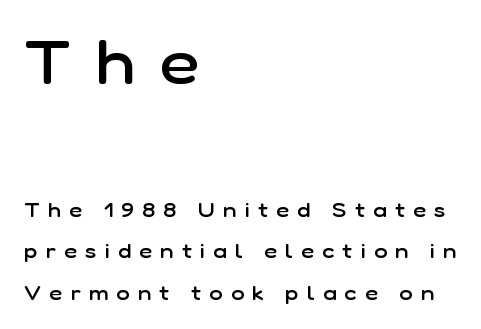
The image shows 60 px semibold sans-serif type, upright; set left-aligned, loose line spacing (2.08x), unusually wide letter spacing (+0.42 em), not underlined; the first (top) block is 3.0x larger; low stroke contrast and a medium x-height.
